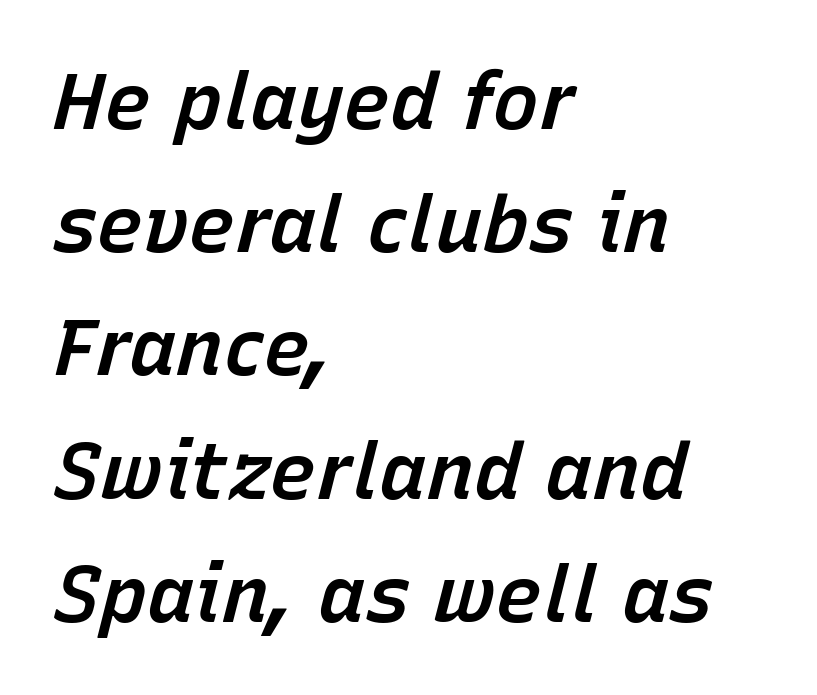
A typesetter would call this leading conventional body-copy spacing. Teacher's note: observe the even left margin — that is flush-left alignment. The baseline area is clear. Looks like regular typesetting: each glyph gets only the width it needs. Here the glyphs are tracked normally, forming tight word shapes. Yep, that's italic — everything's leaning.
